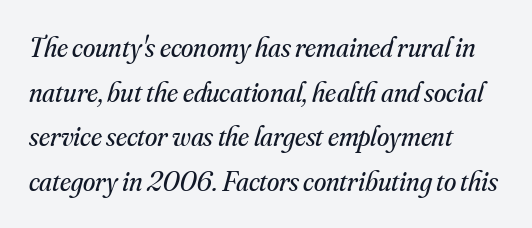
{"serif": "yes", "italic": "yes", "lean": "right", "slant_degrees": 16, "bold": "no", "weight": "regular", "width": "normal", "stroke_contrast": "medium", "x_height": "small", "monospaced": "no", "underline": "no", "align": "left", "line_spacing": "normal", "line_spacing_ratio": 1.59, "letter_spacing": "normal", "letter_spacing_em": 0.0, "glyph_px": 28}
